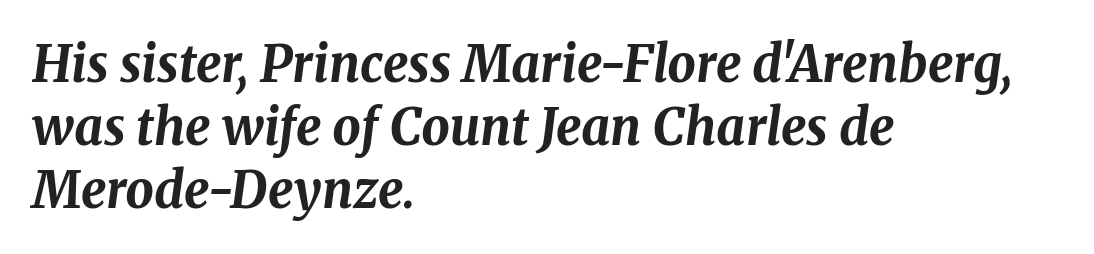
The string is rendered with underlining switched off. Do the characters align in a grid? No, the font is proportional. Strokes here are thick enough to call this a true bold. How are the letters spaced? Ordinarily, with no added tracking.
